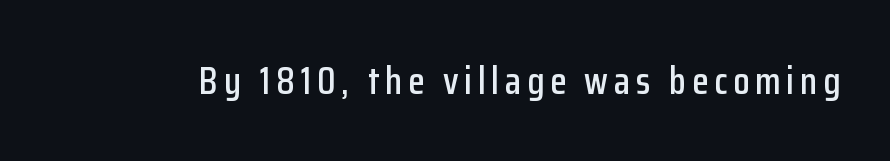
The image shows 38 px condensed sans-serif type, upright; set not underlined; low stroke contrast and a medium x-height.
